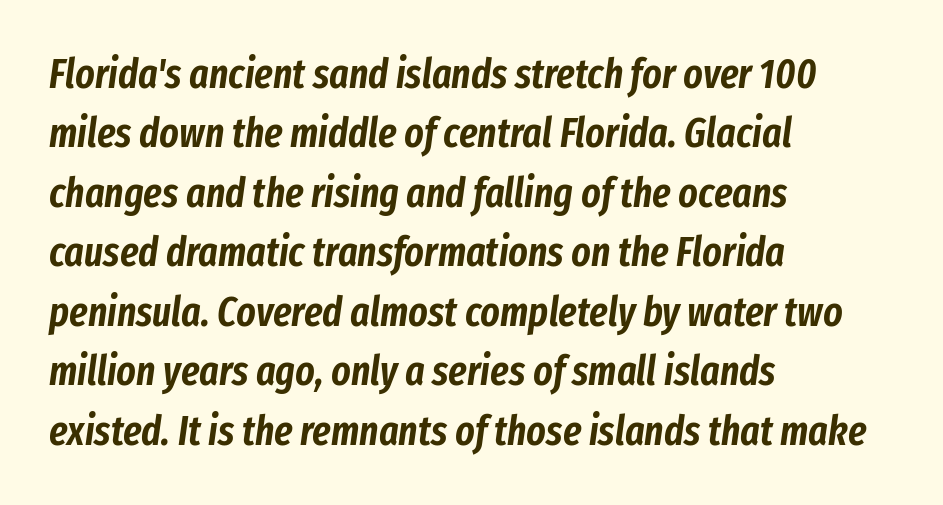
The image shows 41 px condensed type, italic (leaning right); set left-aligned, normal line spacing (1.45x), normal letter spacing, not underlined; low stroke contrast and a medium x-height.
